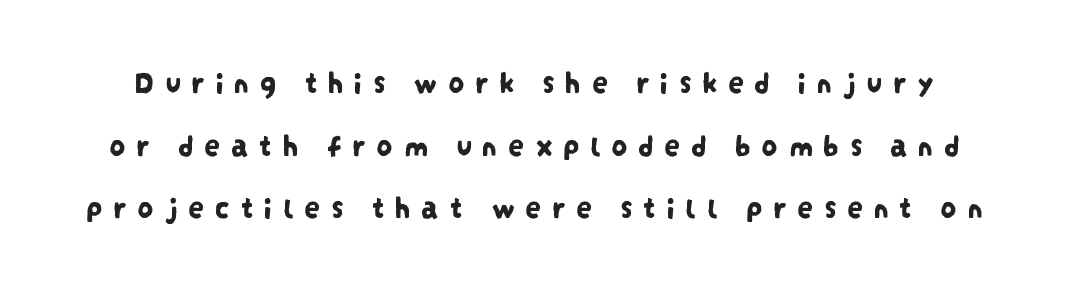
The image shows 32 px condensed sans-serif type; set loose line spacing (1.96x), unusually wide letter spacing (+0.32 em), not underlined; low stroke contrast and a large x-height.
